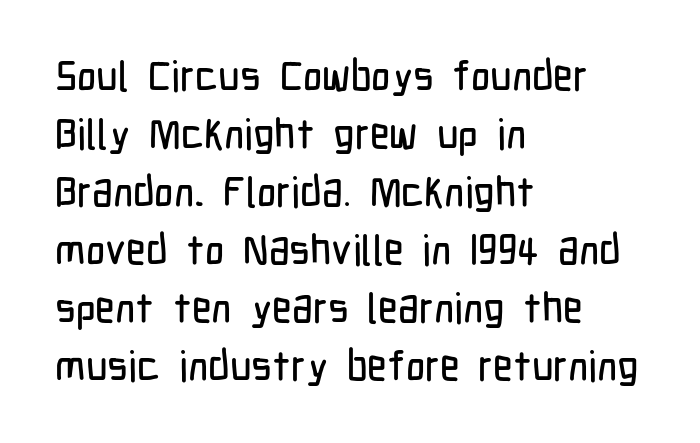
Q: Is the text italic (slanted)? A: No, it is upright.
Q: Is the typeface a serif or a sans-serif typeface? A: Sans-serif.
Q: Is the text underlined? A: No.
Q: How is the paragraph aligned? A: Left-aligned.
Q: Is the spacing between letters normal or unusually wide? A: Normal.
Q: Is the spacing between lines tight, normal or loose? A: Normal.
Q: Width (condensed, normal, or wide)? A: Condensed.
Q: Stroke contrast? A: Low.
Q: x-height? A: Medium.
Q: Monospaced? A: No.
